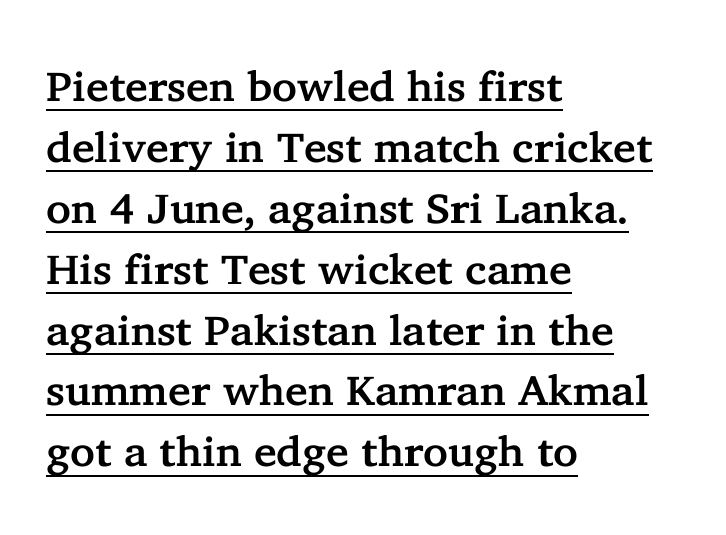
The line-height multiplier appears to be the usual default. The letters stand upright; this is a roman face. The line texture is even and compact thanks to regular tracking. These characters rest on top of a visible drawn line. You could not count columns in this text — the font is proportionally spaced. Line beginnings align vertically; line endings do not.
